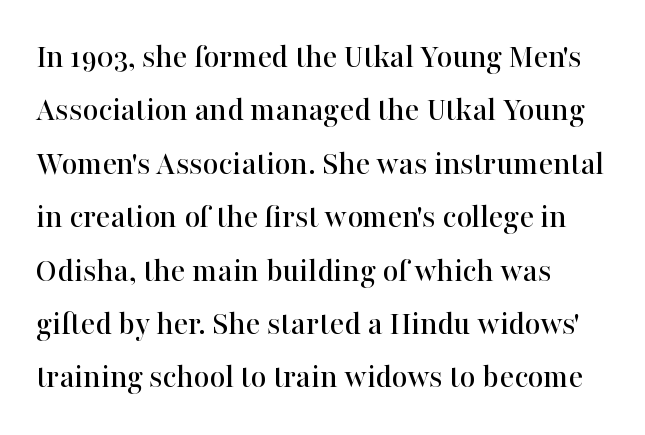
The type is set solid horizontally, with unmodified tracking. Serif or sans? Serif — the stroke terminals have little feet. Think of a printed novel: that variable character pitch is what you see here. The glyphs are unaccompanied by any horizontal stroke below them. Is there any slant? The stems are plumb. Visually the block forms a straight wall on the left and a jagged coastline on the right.
